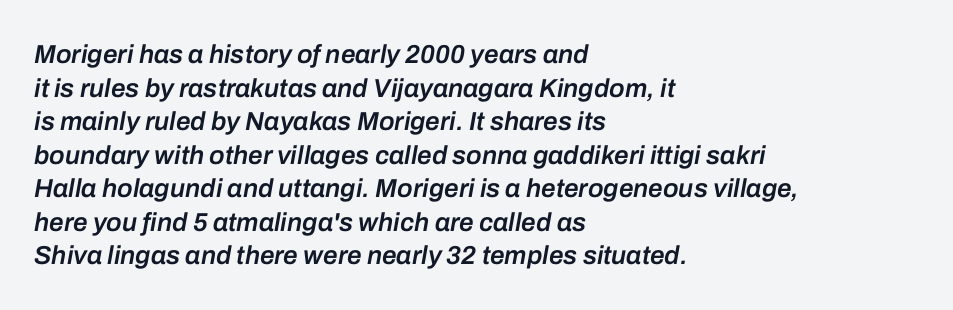
Q: Is the text bold? A: Semi-bold.
Q: Is the text italic (slanted)? A: Yes, it leans right by about 10 degrees.
Q: Is the text underlined? A: No.
Q: How is the paragraph aligned? A: Left-aligned.
Q: Is the spacing between letters normal or unusually wide? A: Normal.
Q: Is the spacing between lines tight, normal or loose? A: Normal.
